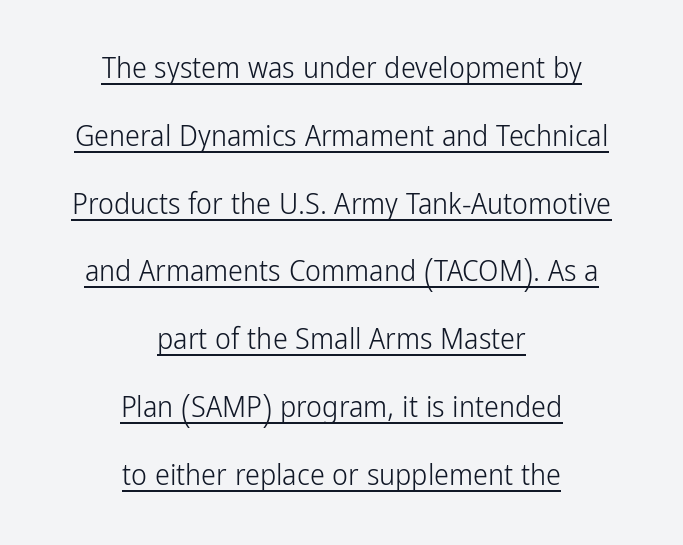
If you measured baseline to baseline, you'd find a long distance. The characters are drawn with everyday or finer stroke widths. A typesetter would call this zero additional tracking. No italicization has been applied; the sample stays upright. Caption: lettering with a line underneath. The rendering uses natural spacing where letterforms have individual widths.
